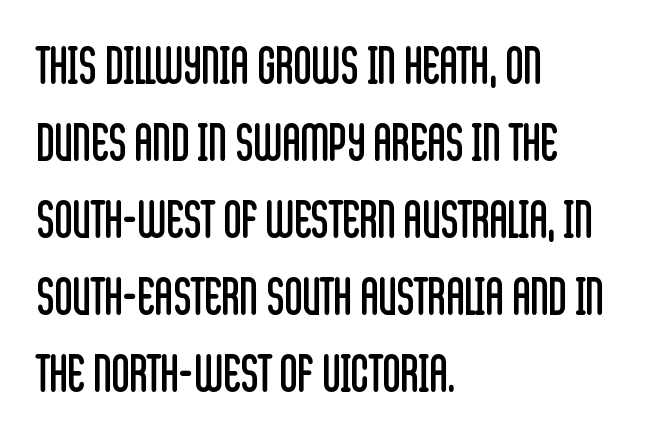
The image shows 50 px regular-weight, condensed sans-serif type, upright; set left-aligned, normal line spacing (1.54x), normal letter spacing, not underlined; low stroke contrast and a large x-height.
